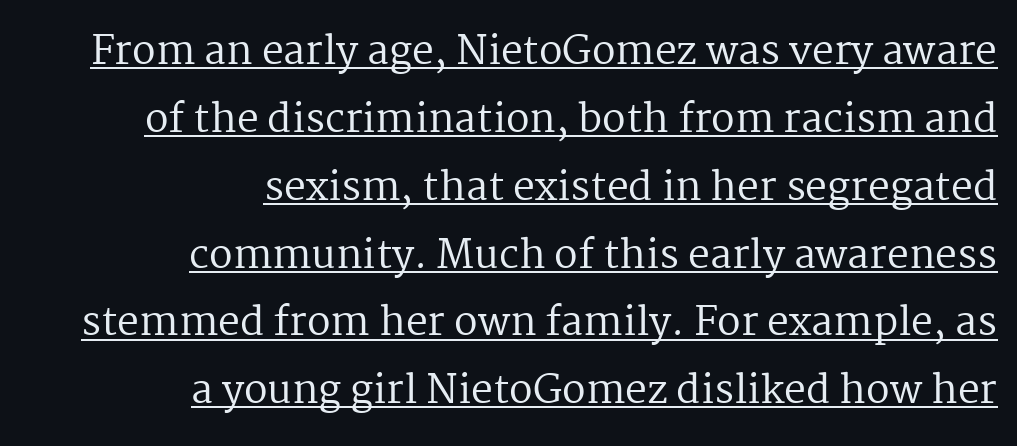
{"serif": "yes", "italic": "no", "bold": "no", "weight": "regular", "width": "normal", "stroke_contrast": "medium", "x_height": "medium", "monospaced": "no", "underline": "yes", "align": "right", "line_spacing_ratio": 1.74, "letter_spacing": "normal", "letter_spacing_em": 0.0, "glyph_px": 39}
